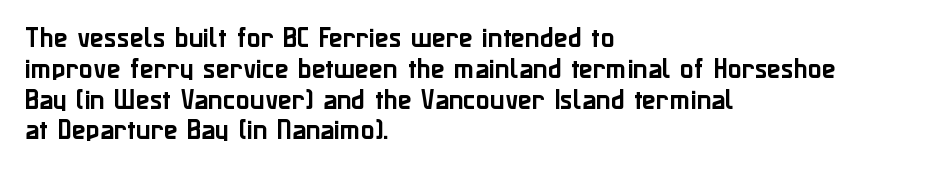
Q: Is the text italic (slanted)? A: No, it is upright.
Q: Is the text underlined? A: No.
Q: How is the paragraph aligned? A: Left-aligned.
Q: Is the spacing between letters normal or unusually wide? A: Normal.
Q: Is the spacing between lines tight, normal or loose? A: Normal.
